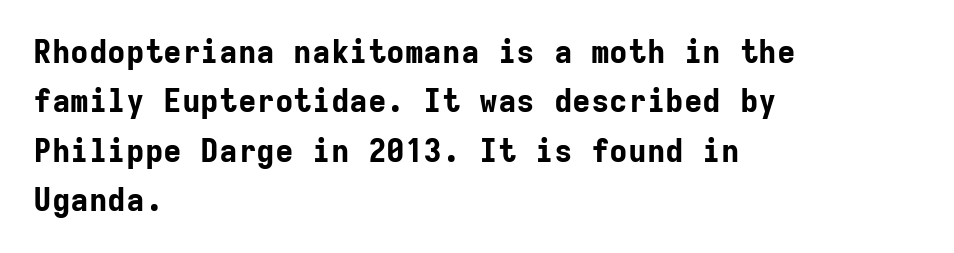
The image shows 31 px bold sans-serif type, upright, monospaced; set left-aligned, normal line spacing (1.59x), normal letter spacing, not underlined; low stroke contrast and a medium x-height.
